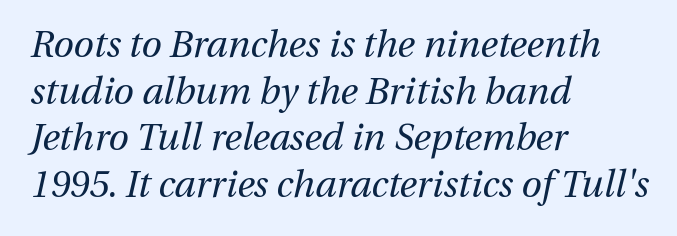
{"italic": "yes", "lean": "right", "slant_degrees": 13, "bold": "no", "weight": "regular", "width": "normal", "stroke_contrast": "medium", "x_height": "medium", "monospaced": "no", "underline": "no", "align": "left", "line_spacing": "normal", "line_spacing_ratio": 1.26, "letter_spacing": "normal", "letter_spacing_em": 0.0, "glyph_px": 37}
